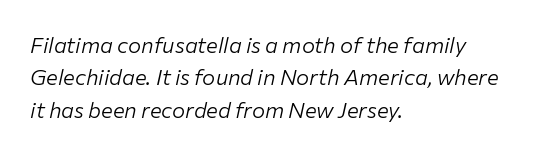
{"italic": "yes", "lean": "right", "slant_degrees": 12, "bold": "no", "underline": "no", "align": "left", "line_spacing": "normal", "line_spacing_ratio": 1.47, "letter_spacing": "normal", "letter_spacing_em": 0.0, "glyph_px": 22}
